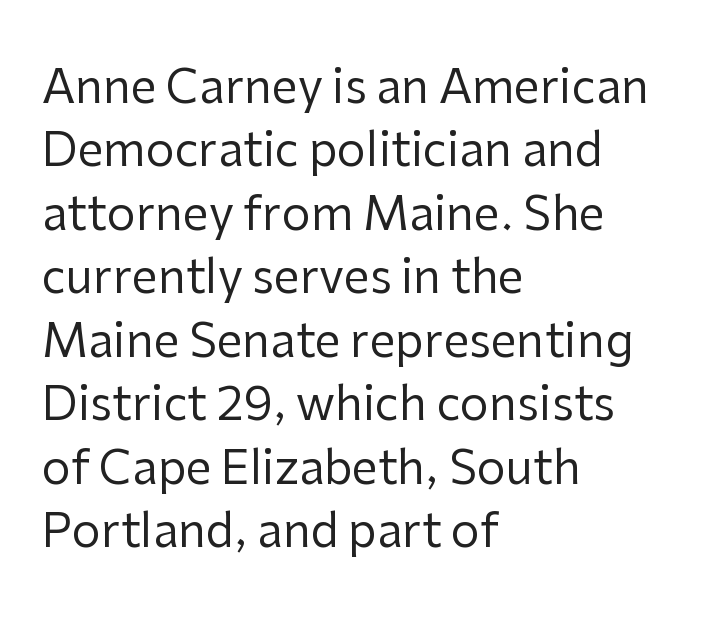
{"serif": "no", "italic": "no", "bold": "no", "weight": "regular", "width": "normal", "stroke_contrast": "low", "x_height": "medium", "monospaced": "no", "underline": "no", "align": "left", "line_spacing": "normal", "line_spacing_ratio": 1.38, "letter_spacing": "normal", "letter_spacing_em": 0.0, "glyph_px": 46}
